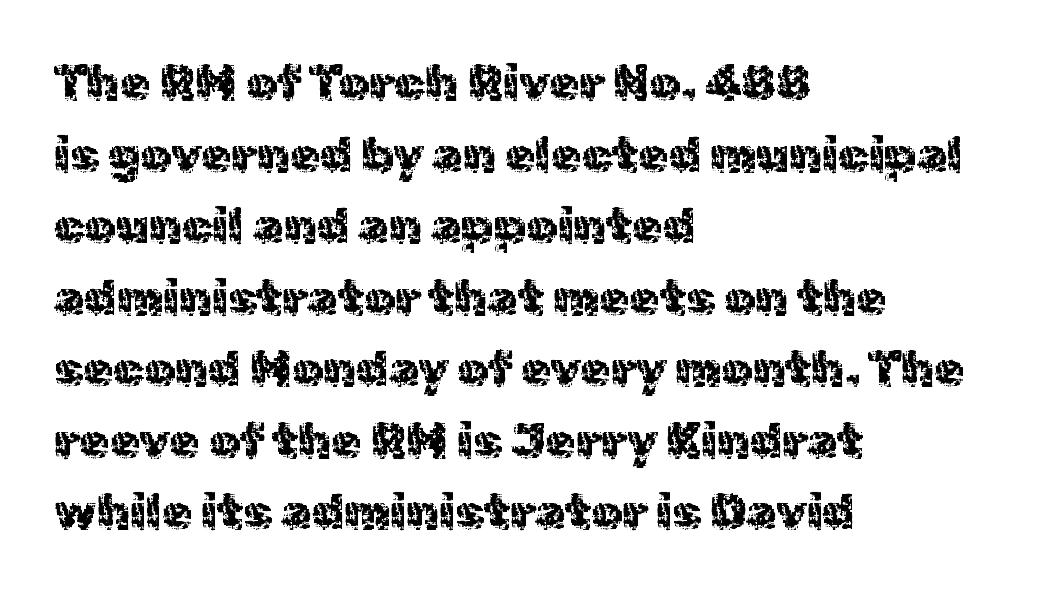
The lettering holds an erect, upright posture throughout. No feet cap the strokes, marking this as sans-serif type. A typesetter would call this proportional, since set widths differ per character. Characters follow at the spacing the type designer built in.
